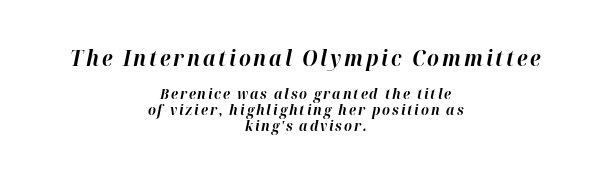
The image shows 21 px bold type, italic (leaning right); set centered, tight line spacing (1.14x), not underlined; the first (top) block is 1.5x larger.
